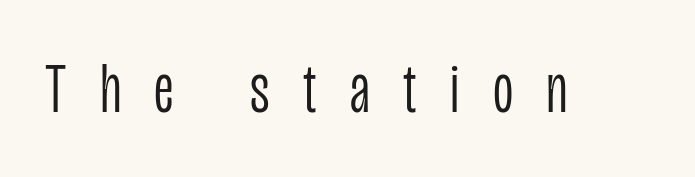
Q: Is the text bold? A: No.
Q: Is the text italic (slanted)? A: No, it is upright.
Q: Is the typeface a serif or a sans-serif typeface? A: Sans-serif.
Q: Is the text underlined? A: No.
Q: Is the spacing between letters normal or unusually wide? A: Unusually wide.
Q: Width (condensed, normal, or wide)? A: Condensed.
Q: Stroke contrast? A: Low.
Q: x-height? A: Large.
Q: Monospaced? A: No.
